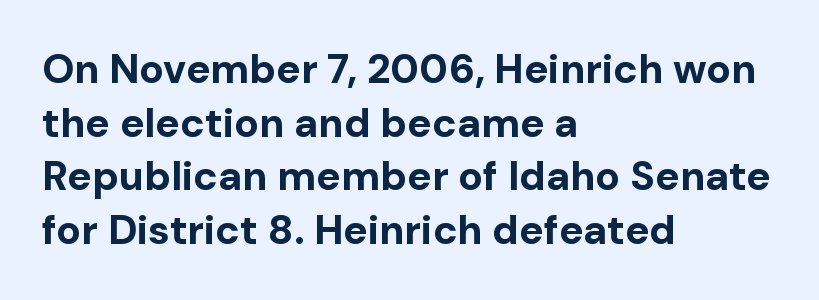
The string is rendered with underlining switched off. The font is running at its bold setting. Vertical strokes here are truly vertical. Normally led — the rows are evenly, conventionally spaced.
